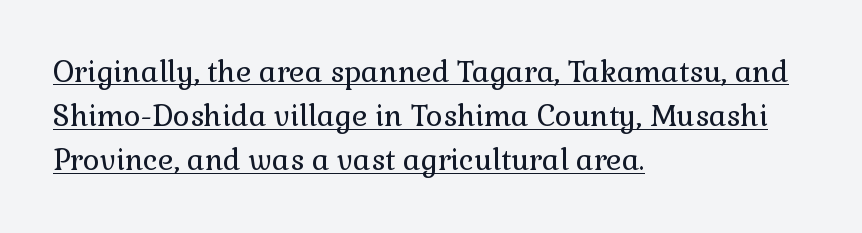
The image shows 29 px regular-weight serif type, upright; set left-aligned, normal line spacing (1.52x), normal letter spacing, underlined; low stroke contrast and a medium x-height.
